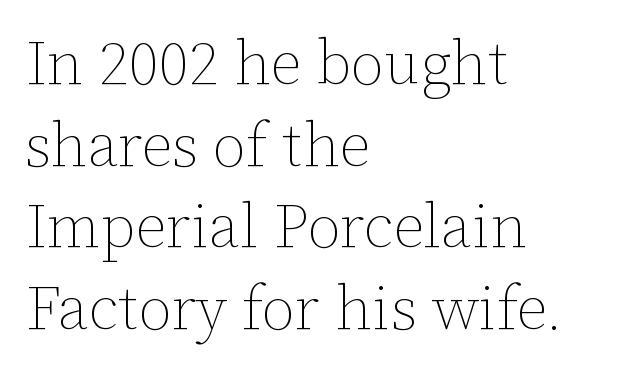
The rendering uses natural spacing where letterforms have individual widths. Short note: letters normally spaced. Plain, unruled lines of type. No letter is thick-stroked: the sample isn't bold. Line starts are locked; line ends wander.
